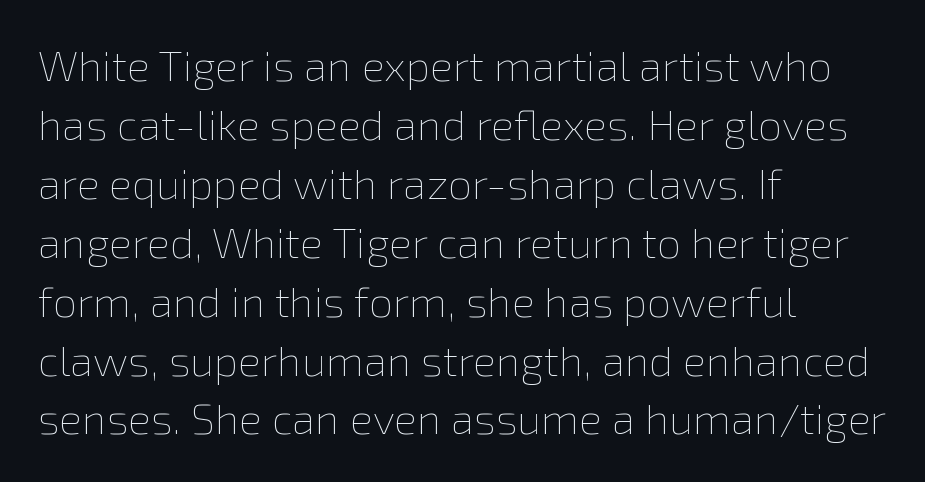
Heft: none added — not bold. In terms of posture, this sample is upright. These lines stack with their left ends in a neat column. These lines are rendered in a variable-pitch font. The words here are not underlined. Summary of vertical rhythm: regular, with standard interline spacing.
